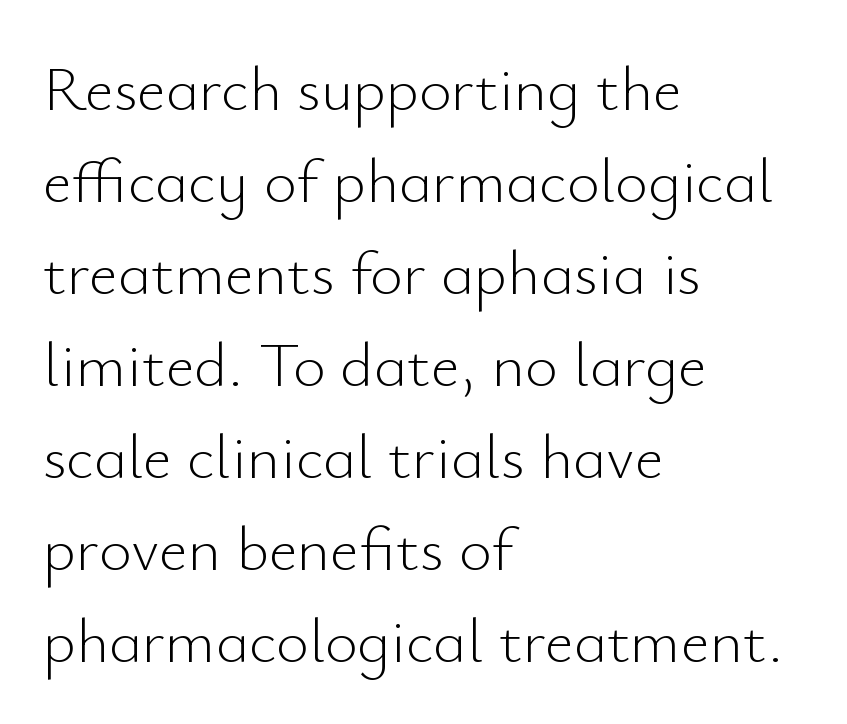
The image shows 63 px light sans-serif type, upright; set left-aligned, normal line spacing (1.46x), normal letter spacing, not underlined; low stroke contrast and a small x-height.
